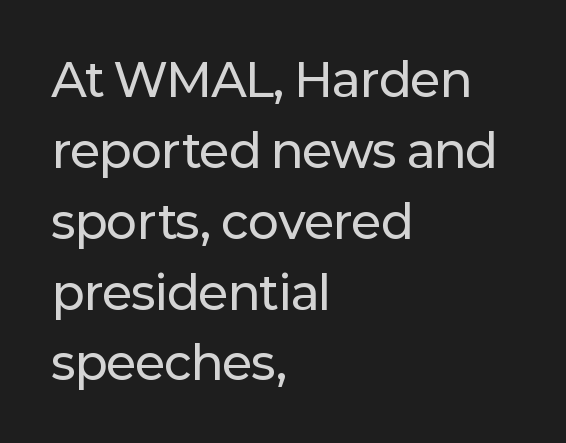
The image shows 46 px sans-serif type, upright; set left-aligned, normal line spacing (1.54x), normal letter spacing, not underlined; low stroke contrast and a medium x-height.
